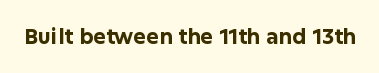
{"italic": "no", "bold": "yes", "underline": "no", "letter_spacing": "normal", "letter_spacing_em": 0.0, "glyph_px": 21}
